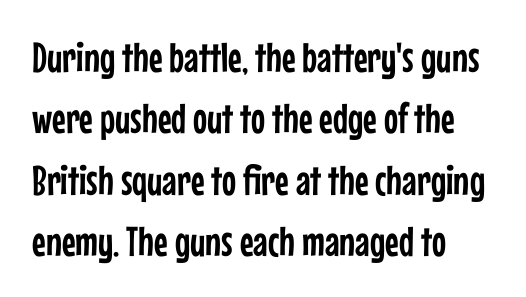
Q: Is the text italic (slanted)? A: No, it is upright.
Q: Is the typeface a serif or a sans-serif typeface? A: Sans-serif.
Q: Is the text underlined? A: No.
Q: How is the paragraph aligned? A: Left-aligned.
Q: Is the spacing between letters normal or unusually wide? A: Normal.
Q: Is the spacing between lines tight, normal or loose? A: Normal.
Q: Width (condensed, normal, or wide)? A: Condensed.
Q: Stroke contrast? A: Low.
Q: x-height? A: Medium.
Q: Monospaced? A: No.
